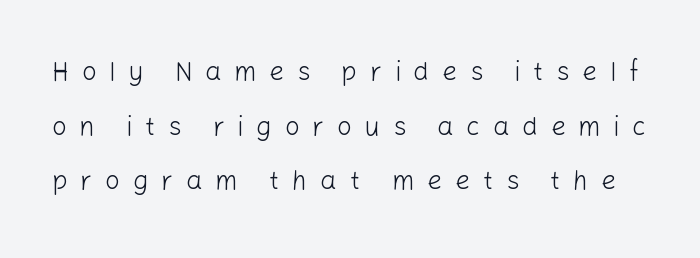
The image shows 26 px text type, upright; set loose line spacing (2.1x), unusually wide letter spacing (+0.49 em), not underlined.
